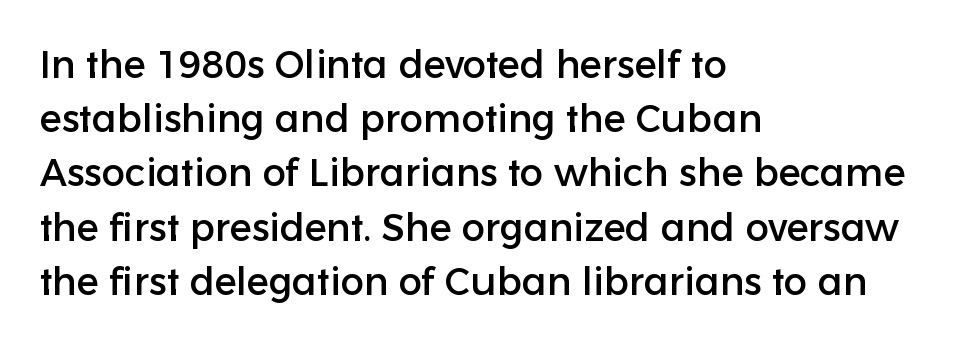
The image shows 39 px sans-serif type, upright; set left-aligned, normal line spacing (1.39x), normal letter spacing, not underlined; low stroke contrast and a medium x-height.
